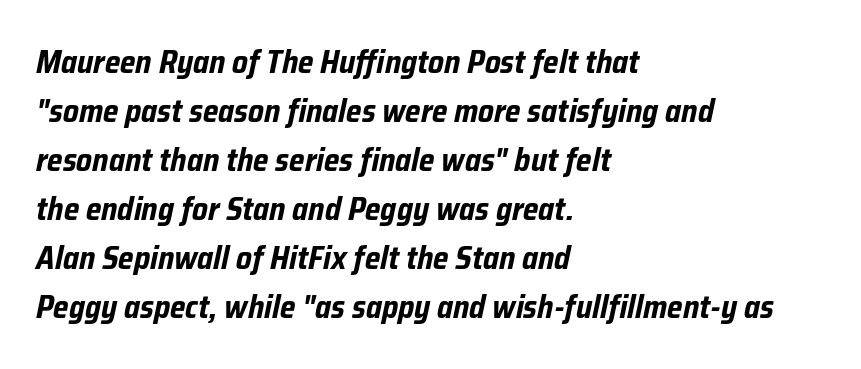
Spacing between characters is what you'd get straight out of the box. Whoever set this chose a conventional vertical rhythm. Quick note: underline off. Every row of glyphs begins at an identical x-position on the left.
